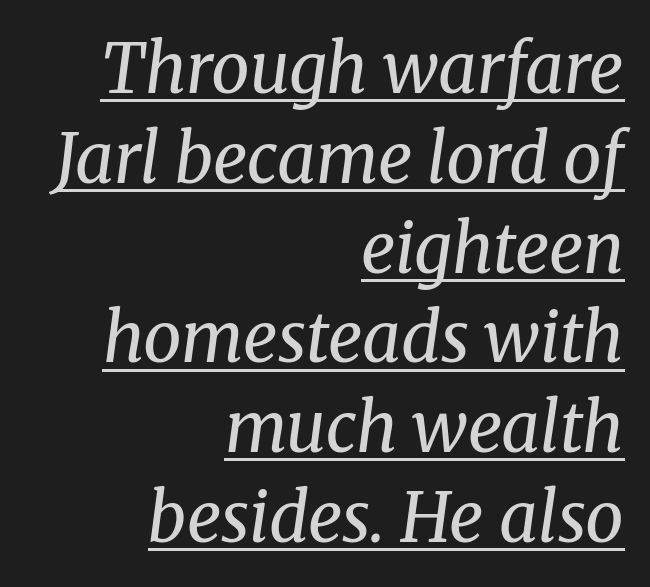
Nobody touched the tracking dial on this one. What kind of face is this? One with serifs. Line spacing here is normal. The specimen reads as italic at a glance. No extra ink here — the face is not bold. Caption: multi-line text, flush right, ragged left.
